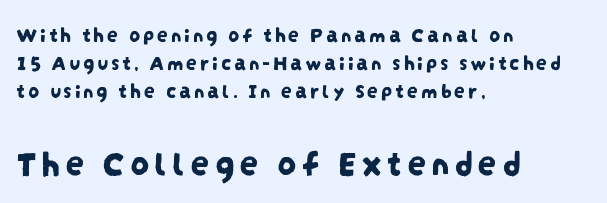
{"serif": "no", "width": "condensed", "stroke_contrast": "low", "x_height": "large", "monospaced": "no", "underline": "no", "align": "left", "line_spacing": "normal", "line_spacing_ratio": 1.28, "larger_block": "second", "size_ratio": 1.73, "glyph_px": 38}
